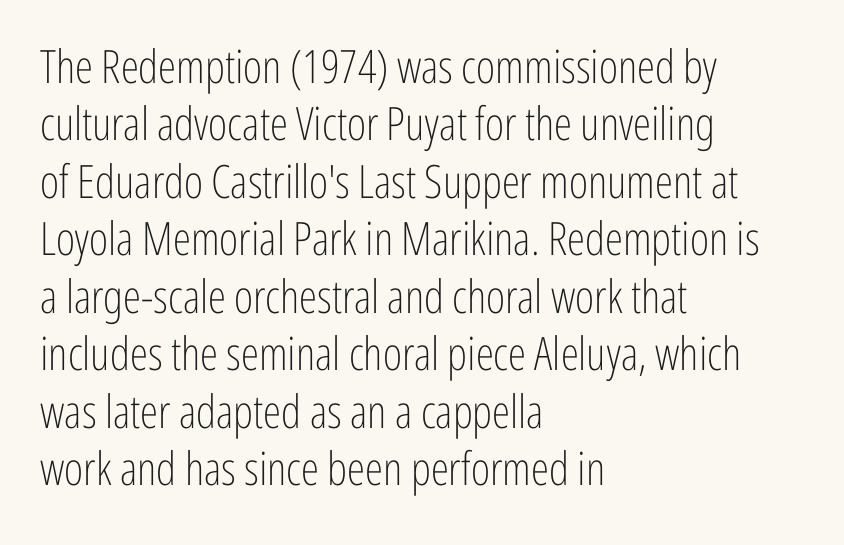
The image shows 46 px light, condensed sans-serif type, upright; set left-aligned, normal line spacing (1.25x), normal letter spacing, not underlined; low stroke contrast and a medium x-height.
